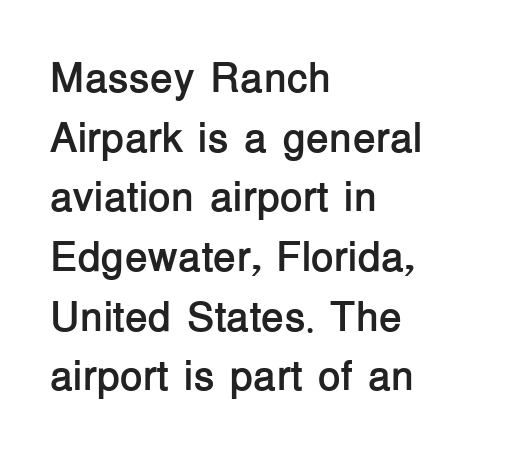
You can tell it's not italic because the verticals are truly vertical. A classic flush-left, rag-right setting is used for this passage. The lines sit at an ordinary, default distance from one another. Honestly, there is no underline to notice here at all. What stands out about the letter spacing? Nothing — it is the standard amount. The passage shown is emphatically bold.
